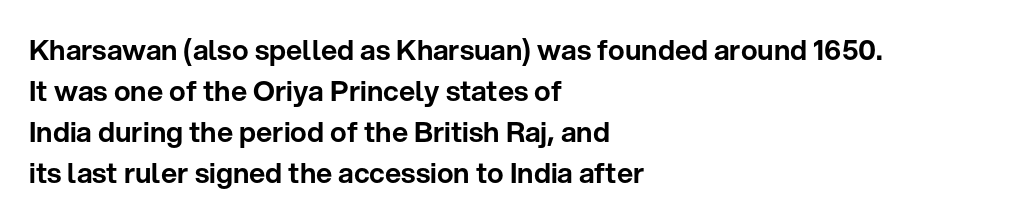
{"serif": "no", "italic": "no", "width": "normal", "stroke_contrast": "low", "x_height": "medium", "monospaced": "no", "underline": "no", "align": "left", "line_spacing": "normal", "line_spacing_ratio": 1.46, "letter_spacing": "normal", "letter_spacing_em": 0.0, "glyph_px": 28}
